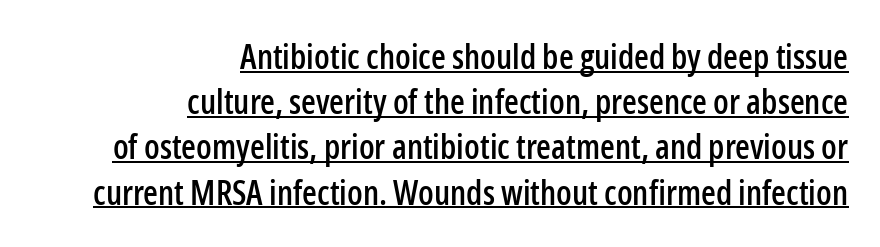
The typesetter has applied underlining to the passage shown. The font's upright variant was chosen for this text. To sum up the face: it is a sans, with no serifs. All the whitespace from short lines collects on the left.
